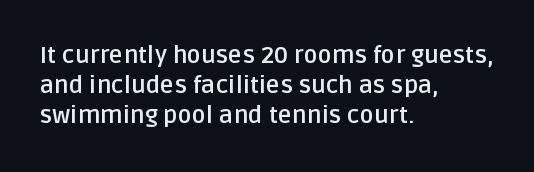
{"italic": "no", "bold": "yes", "underline": "no", "align": "left", "line_spacing": "normal", "line_spacing_ratio": 1.26, "letter_spacing": "normal", "letter_spacing_em": 0.0, "glyph_px": 24}
